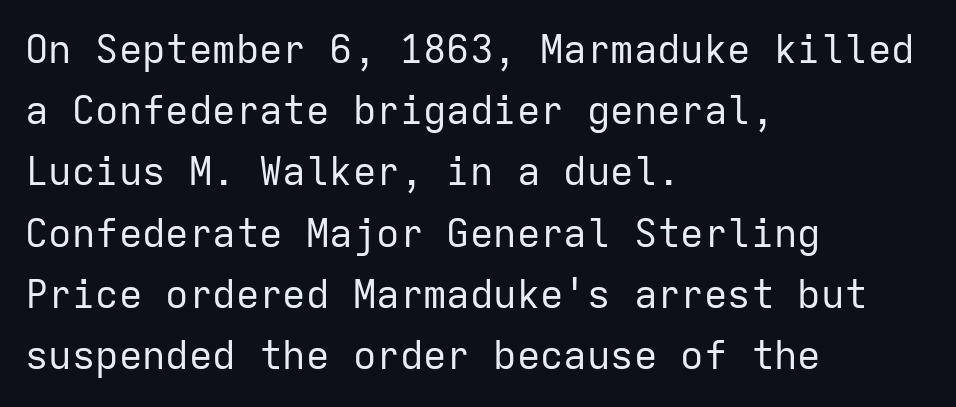
Only glyphs here, with clear space below each row. A typesetter would call this monospace, since all characters share one set width. Students, note that the glyphs here touch the page at normal intervals. Quick note: not italic, upright. Ink coverage per letter is moderate at most. The rendering shows plain stroke endings on the letterforms — a sans-serif design.
